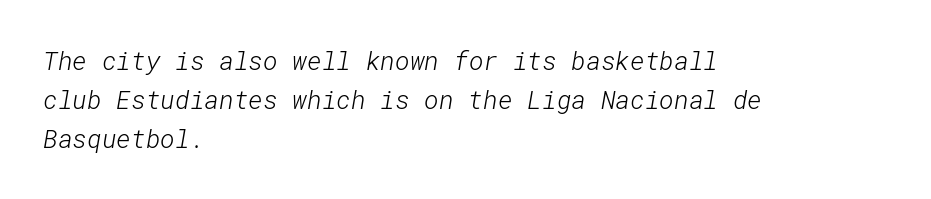
The glyphs are unaccompanied by any horizontal stroke below them. The passage shown is not bold in any degree. Notice how descenders clear the ascenders below comfortably — that's standard leading. Honestly, the letter spacing is just normal — you wouldn't notice it. Caption: multi-line text, flush left, ragged right.
